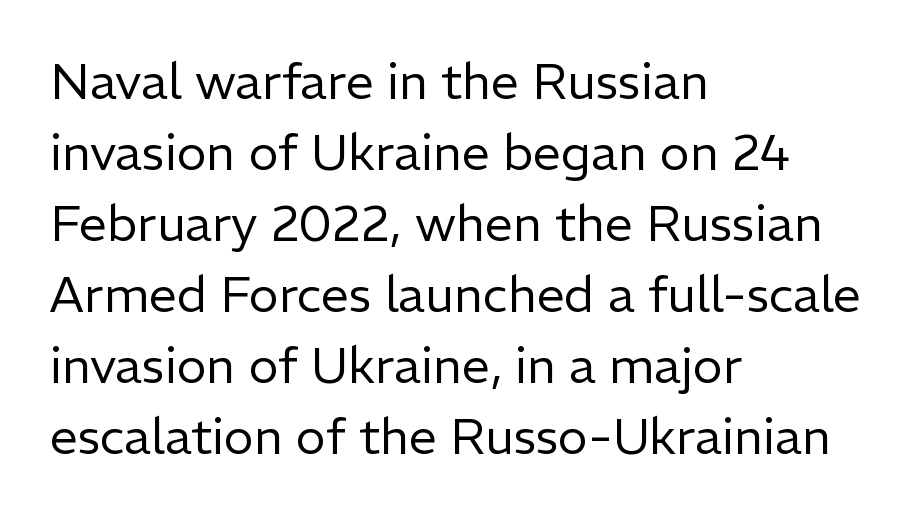
Q: Is the text bold? A: No.
Q: Is the text italic (slanted)? A: No, it is upright.
Q: Is the typeface a serif or a sans-serif typeface? A: Sans-serif.
Q: Is the text underlined? A: No.
Q: How is the paragraph aligned? A: Left-aligned.
Q: Is the spacing between letters normal or unusually wide? A: Normal.
Q: Is the spacing between lines tight, normal or loose? A: Normal.
Q: Width (condensed, normal, or wide)? A: Normal.
Q: Stroke contrast? A: Low.
Q: x-height? A: Medium.
Q: Monospaced? A: No.
